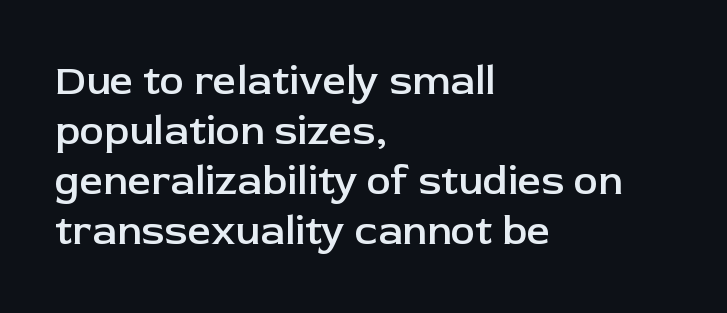
Q: Is the text bold? A: Semi-bold.
Q: Is the text italic (slanted)? A: No, it is upright.
Q: Is the typeface a serif or a sans-serif typeface? A: Sans-serif.
Q: Is the text underlined? A: No.
Q: How is the paragraph aligned? A: Left-aligned.
Q: Is the spacing between letters normal or unusually wide? A: Normal.
Q: Width (condensed, normal, or wide)? A: Normal.
Q: Stroke contrast? A: Low.
Q: x-height? A: Medium.
Q: Monospaced? A: No.
